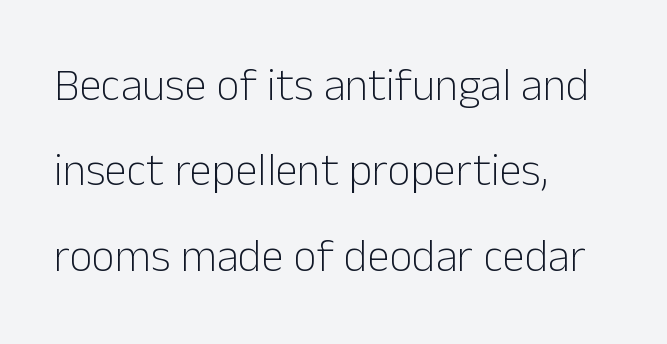
{"serif": "no", "italic": "no", "bold": "no", "weight": "light", "width": "normal", "stroke_contrast": "low", "x_height": "medium", "monospaced": "no", "underline": "no", "align": "left", "line_spacing": "loose", "line_spacing_ratio": 1.9, "letter_spacing": "normal", "letter_spacing_em": 0.0, "glyph_px": 45}
